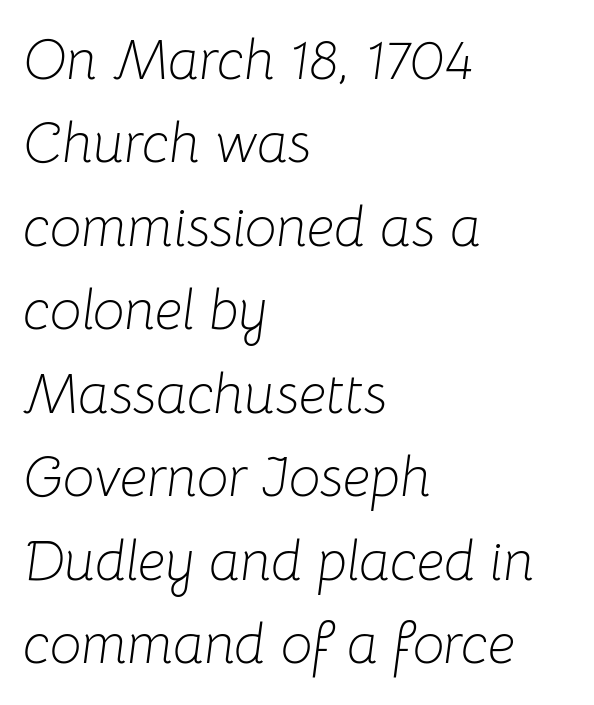
Only glyphs here, with clear space below each row. The font is comparable to plain body text, perhaps lighter. Line spacing here is normal. The gaps between neighbouring characters are ordinary and unremarkable.
